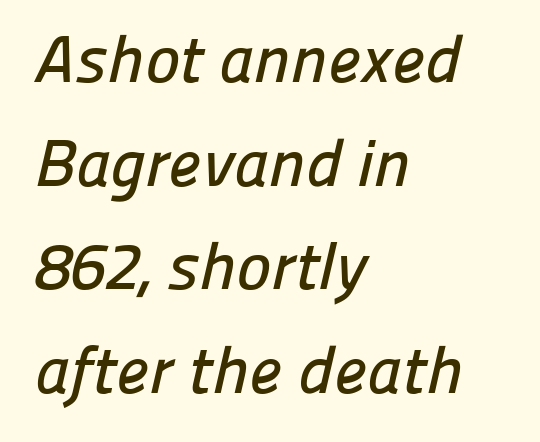
Q: Is the typeface a serif or a sans-serif typeface? A: Sans-serif.
Q: Is the text underlined? A: No.
Q: How is the paragraph aligned? A: Left-aligned.
Q: Is the spacing between letters normal or unusually wide? A: Normal.
Q: Is the spacing between lines tight, normal or loose? A: Normal.
Q: Width (condensed, normal, or wide)? A: Normal.
Q: Stroke contrast? A: Low.
Q: x-height? A: Medium.
Q: Monospaced? A: No.
